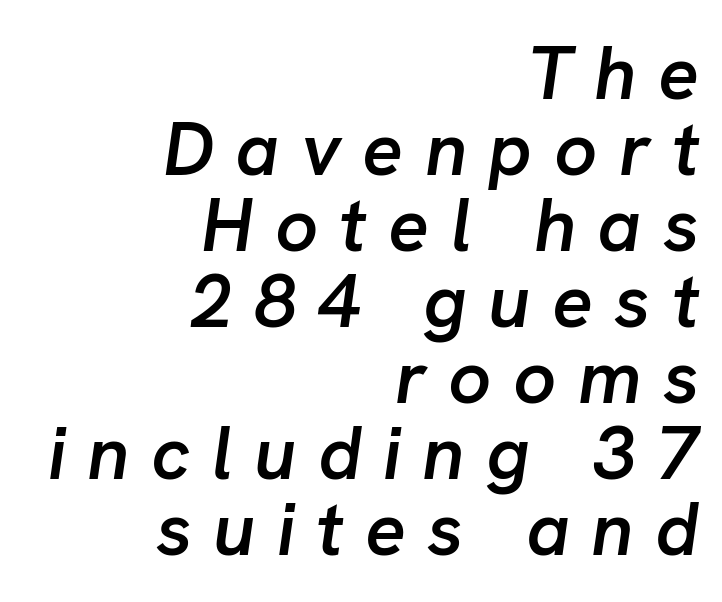
{"italic": "yes", "lean": "right", "slant_degrees": 8, "bold": "semi", "weight": "semibold", "width": "normal", "stroke_contrast": "low", "x_height": "medium", "monospaced": "no", "underline": "no", "align": "right", "line_spacing": "tight", "line_spacing_ratio": 1.0, "letter_spacing": "wide", "letter_spacing_em": 0.28, "glyph_px": 76}
